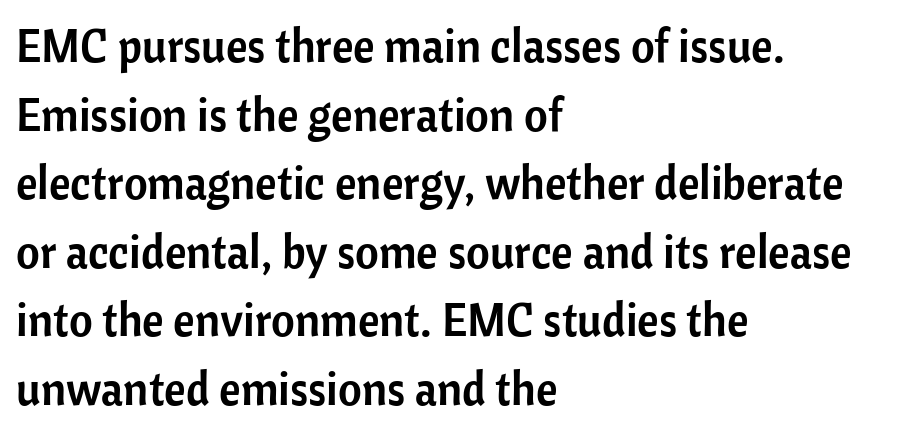
The image shows 46 px sans-serif type, upright; set left-aligned, normal line spacing (1.49x), normal letter spacing, not underlined; low stroke contrast and a medium x-height.
